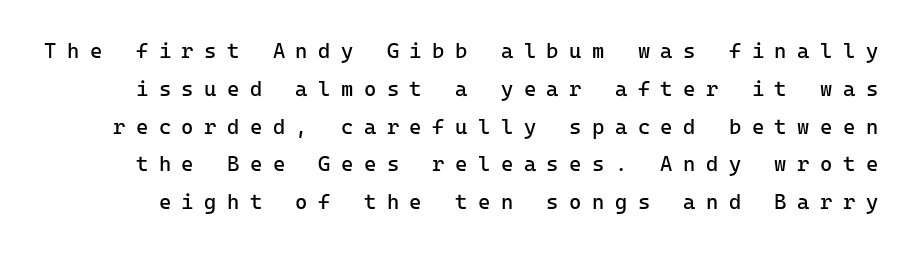
Display-style spreading of the glyphs; the letterfit is very open. Has an underline been added? It has not. Does the lettering tilt? It doesn't — this is upright. Weight class: somewhere from thin through regular.
